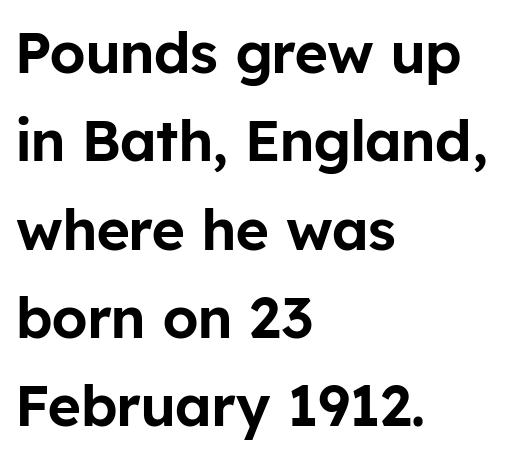
The image shows 57 px sans-serif type, upright; set left-aligned, normal line spacing (1.55x), normal letter spacing, not underlined; low stroke contrast and a medium x-height.
